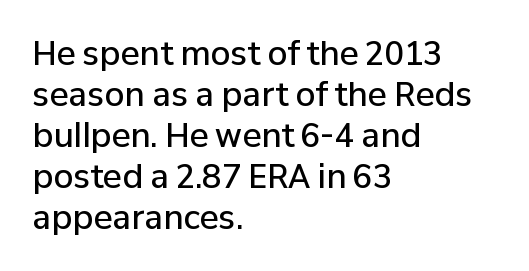
Q: Is the text bold? A: Semi-bold.
Q: Is the text italic (slanted)? A: No, it is upright.
Q: Is the typeface a serif or a sans-serif typeface? A: Sans-serif.
Q: Is the text underlined? A: No.
Q: How is the paragraph aligned? A: Left-aligned.
Q: Is the spacing between letters normal or unusually wide? A: Normal.
Q: Is the spacing between lines tight, normal or loose? A: Normal.
Q: Width (condensed, normal, or wide)? A: Normal.
Q: Stroke contrast? A: Low.
Q: x-height? A: Medium.
Q: Monospaced? A: No.
